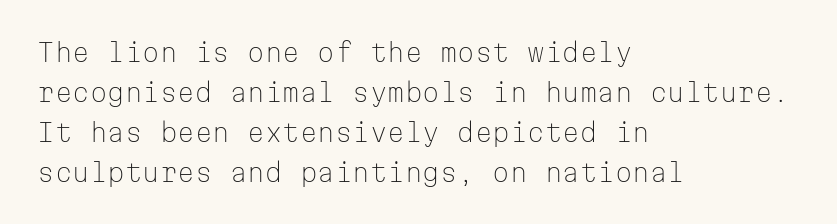
{"italic": "no", "bold": "no", "underline": "no", "align": "left", "line_spacing": "normal", "line_spacing_ratio": 1.6, "letter_spacing": "normal", "letter_spacing_em": 0.0, "glyph_px": 25}
